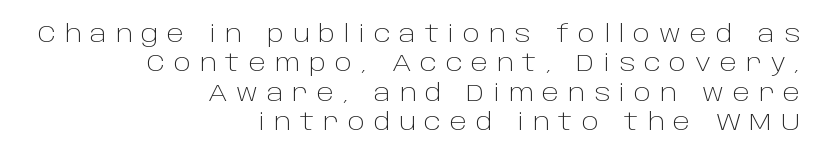
The paragraph has a hard right edge and a soft left edge. These lines sit exactly where default settings would place them. How are the letters spaced? Widely, with obvious added tracking. Descender tails drop into unmarked territory. The font's upright variant was chosen for this text.
